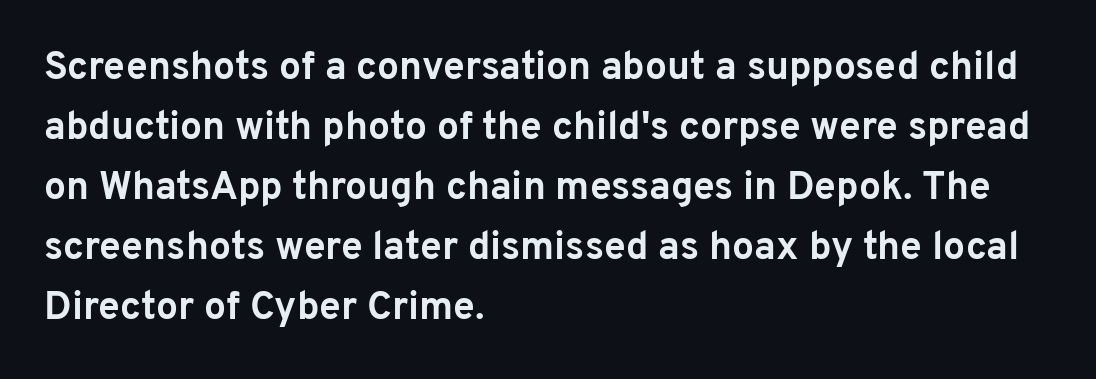
The image shows 39 px bold sans-serif type, upright; set left-aligned, normal line spacing (1.54x), normal letter spacing, not underlined; low stroke contrast and a medium x-height.
